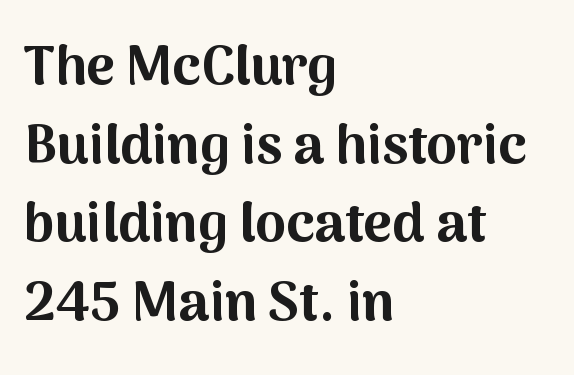
The image shows 55 px bold sans-serif type, upright; set left-aligned, normal line spacing (1.43x), normal letter spacing, not underlined; medium stroke contrast and a medium x-height.
